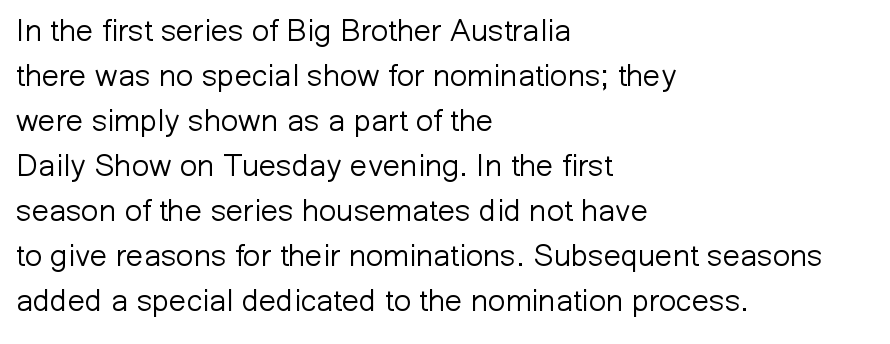
{"serif": "no", "italic": "no", "bold": "no", "weight": "light", "width": "normal", "stroke_contrast": "low", "x_height": "medium", "monospaced": "no", "underline": "no", "align": "left", "line_spacing": "normal", "line_spacing_ratio": 1.45, "letter_spacing": "normal", "letter_spacing_em": 0.0, "glyph_px": 31}
